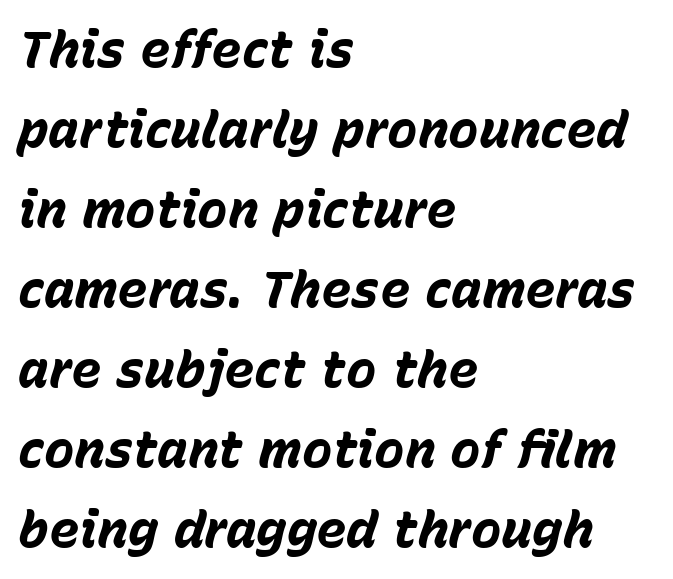
The image shows 51 px bold type, italic (leaning right); set left-aligned, normal line spacing (1.57x), normal letter spacing, not underlined; low stroke contrast and a medium x-height.
